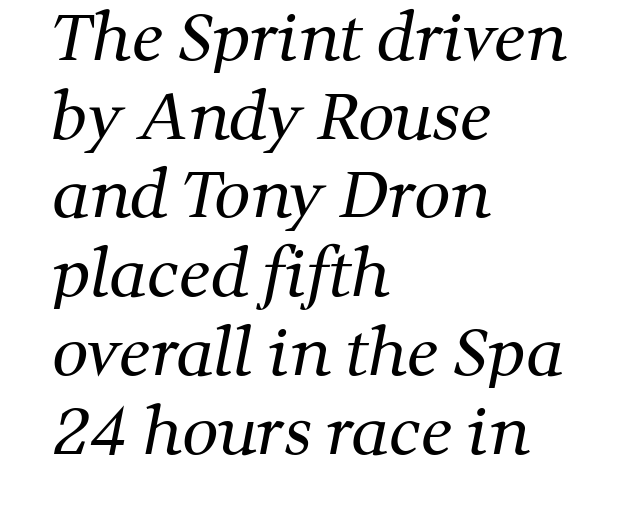
The image shows 64 px regular-weight serif type; set left-aligned, line spacing 1.23x, normal letter spacing, not underlined; medium stroke contrast and a medium x-height.
